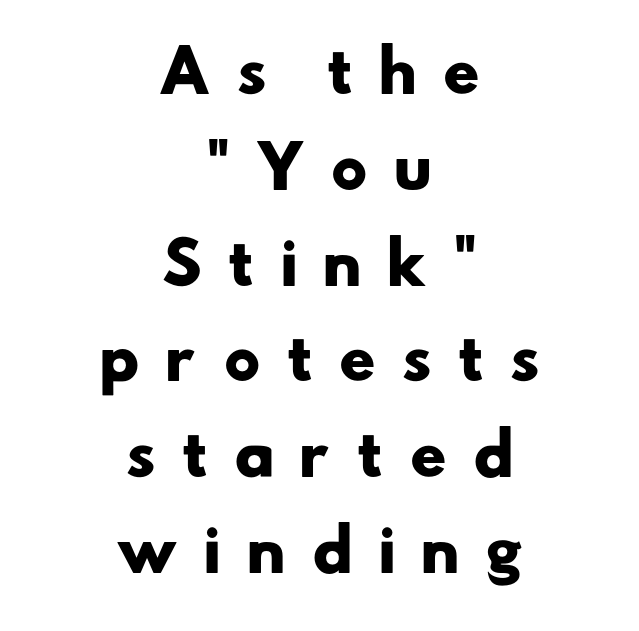
Q: Is the text bold? A: Yes.
Q: Is the typeface a serif or a sans-serif typeface? A: Sans-serif.
Q: Is the text underlined? A: No.
Q: How is the paragraph aligned? A: Centered.
Q: Is the spacing between letters normal or unusually wide? A: Unusually wide.
Q: Is the spacing between lines tight, normal or loose? A: Normal.
Q: Width (condensed, normal, or wide)? A: Wide.
Q: Stroke contrast? A: Low.
Q: x-height? A: Small.
Q: Monospaced? A: No.
